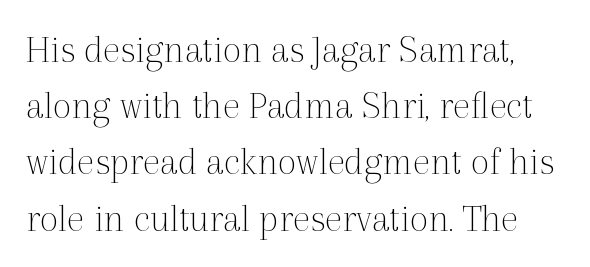
The letters look calm and open, with moderate or lighter stems. Old-style or modern, the face here clearly has serifs. The passage shown is typed in a proportional face where columns would drift. Italic? Not at all — the glyphs are vertical. Underline: absent.
